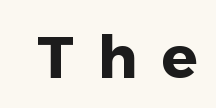
{"serif": "no", "italic": "no", "bold": "yes", "weight": "heavy", "width": "normal", "stroke_contrast": "low", "x_height": "medium", "monospaced": "no", "underline": "no", "letter_spacing": "wide", "letter_spacing_em": 0.42, "glyph_px": 59}
